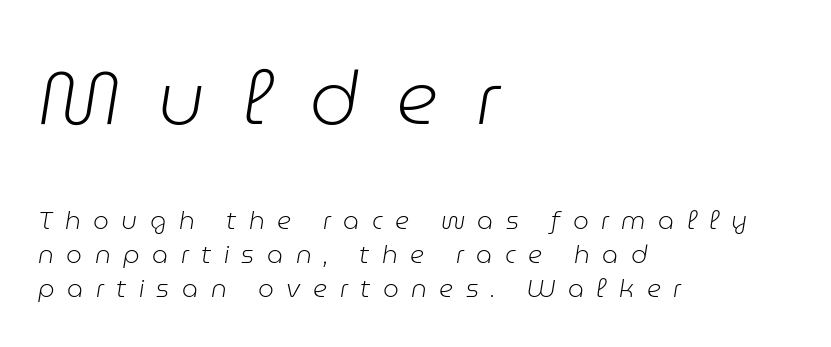
{"italic": "yes", "lean": "right", "slant_degrees": 9, "bold": "no", "weight": "light", "width": "normal", "stroke_contrast": "low", "x_height": "medium", "monospaced": "no", "underline": "no", "align": "left", "line_spacing": "normal", "line_spacing_ratio": 1.36, "letter_spacing": "wide", "letter_spacing_em": 0.5, "larger_block": "first", "size_ratio": 3.0, "glyph_px": 75}
